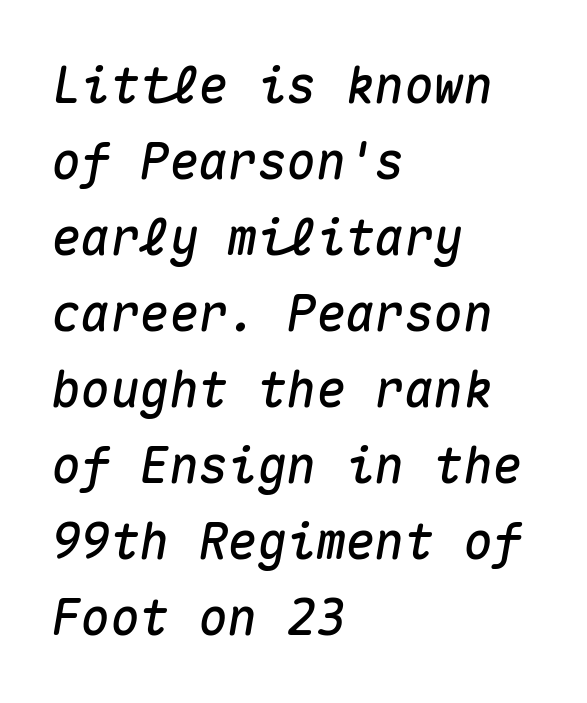
{"italic": "yes", "lean": "right", "slant_degrees": 10, "width": "normal", "stroke_contrast": "medium", "x_height": "medium", "monospaced": "yes", "underline": "no", "align": "left", "line_spacing": "normal", "line_spacing_ratio": 1.55, "letter_spacing": "normal", "letter_spacing_em": 0.0, "glyph_px": 49}
